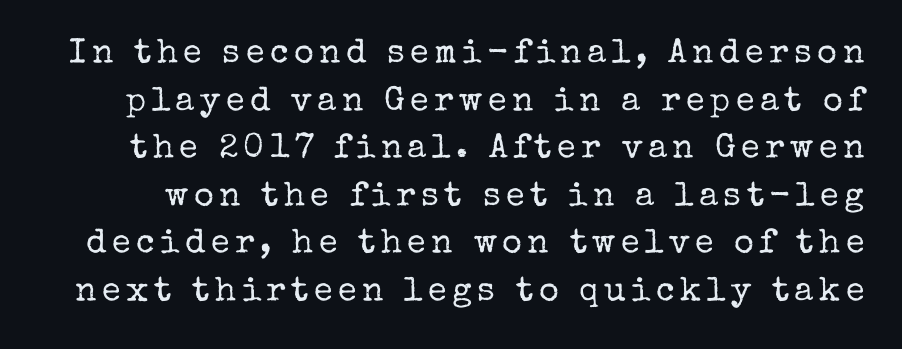
The image shows 34 px regular-weight serif type, upright; set normal line spacing (1.4x), not underlined; low stroke contrast and a medium x-height.
